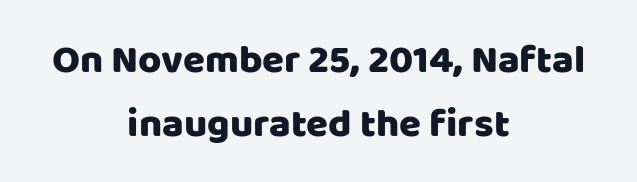
{"serif": "no", "italic": "no", "width": "normal", "stroke_contrast": "low", "x_height": "large", "monospaced": "no", "underline": "no", "align": "center", "line_spacing": "normal", "line_spacing_ratio": 1.59, "letter_spacing": "normal", "letter_spacing_em": 0.0, "glyph_px": 40}
